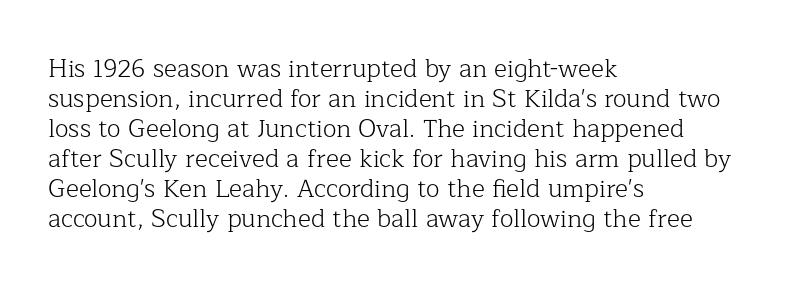
Stem width sits at or under what a default text font uses. Rendered with straight, roman letterforms. In CSS terms this would be text-align: left. Is the letter spacing exaggerated? No — it looks like the ordinary default.
